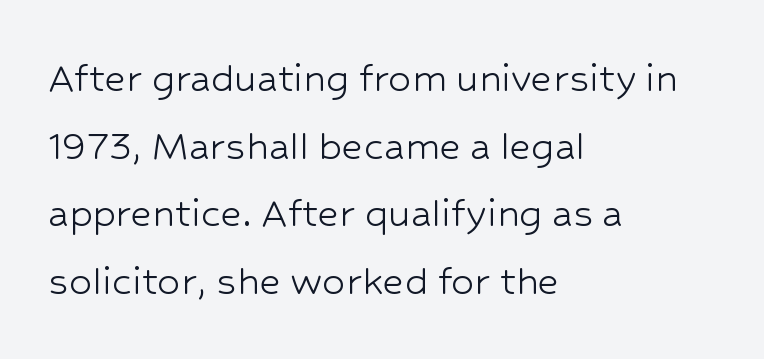
The gaps between neighbouring characters are ordinary and unremarkable. The gap between lines stays unmarked. Nope, not italic — everything's standing straight. A typesetter would label this face a sans. This reads as an unemphasized weight, regular at the heaviest. Baseline-to-baseline distance is the conventional proportion of letter height.
